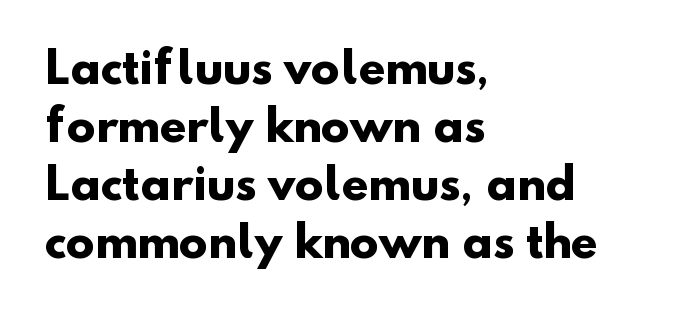
{"serif": "no", "bold": "yes", "weight": "heavy", "width": "normal", "stroke_contrast": "low", "x_height": "small", "monospaced": "no", "underline": "no", "align": "left", "line_spacing": "normal", "line_spacing_ratio": 1.35, "letter_spacing": "normal", "letter_spacing_em": 0.0, "glyph_px": 43}
